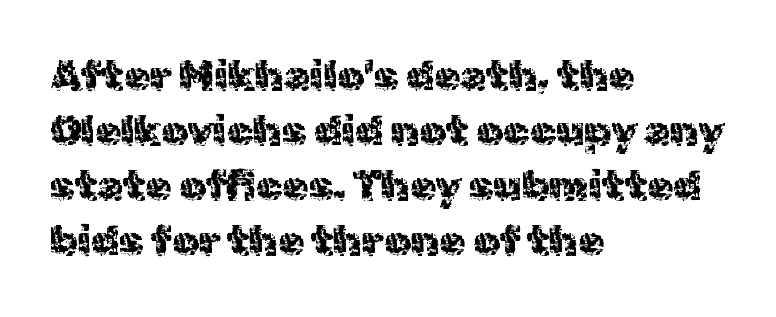
Q: Is the text italic (slanted)? A: No, it is upright.
Q: Is the typeface a serif or a sans-serif typeface? A: Sans-serif.
Q: Is the text underlined? A: No.
Q: How is the paragraph aligned? A: Left-aligned.
Q: Is the spacing between letters normal or unusually wide? A: Normal.
Q: Is the spacing between lines tight, normal or loose? A: Normal.
Q: Width (condensed, normal, or wide)? A: Normal.
Q: x-height? A: Medium.
Q: Monospaced? A: No.
